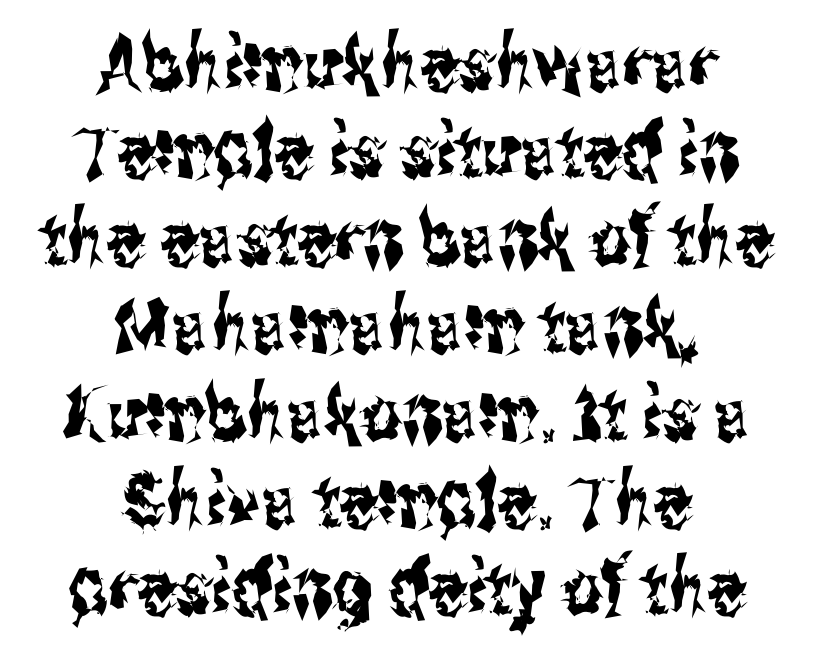
{"serif": "no", "italic": "no", "width": "condensed", "stroke_contrast": "medium", "x_height": "medium", "monospaced": "no", "underline": "no", "align": "center", "line_spacing": "tight", "line_spacing_ratio": 1.15, "letter_spacing": "normal", "letter_spacing_em": 0.0, "glyph_px": 76}
